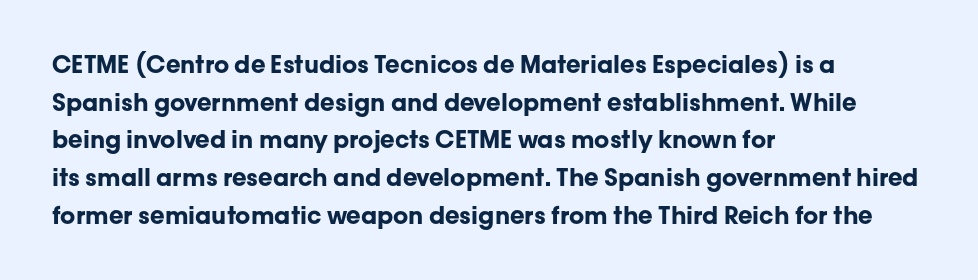
Q: Is the text bold? A: Yes.
Q: Is the text italic (slanted)? A: No, it is upright.
Q: Is the text underlined? A: No.
Q: How is the paragraph aligned? A: Left-aligned.
Q: Is the spacing between letters normal or unusually wide? A: Normal.
Q: Is the spacing between lines tight, normal or loose? A: Normal.
